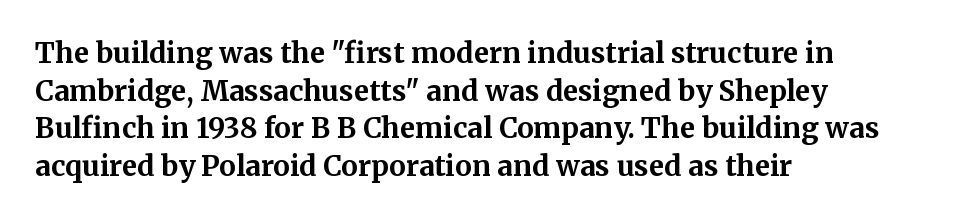
The image shows 28 px bold serif type, upright; set left-aligned, normal line spacing (1.34x), normal letter spacing, not underlined; medium stroke contrast and a medium x-height.
